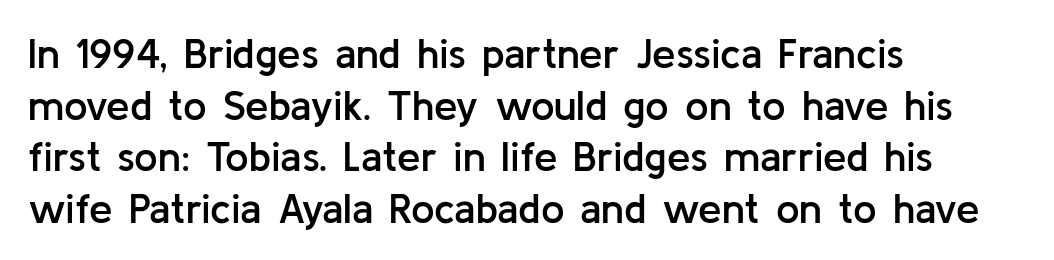
{"serif": "no", "italic": "no", "bold": "semi", "weight": "semibold", "width": "normal", "stroke_contrast": "low", "x_height": "medium", "monospaced": "no", "underline": "no", "align": "left", "line_spacing_ratio": 1.23, "letter_spacing": "normal", "letter_spacing_em": 0.0, "glyph_px": 42}
